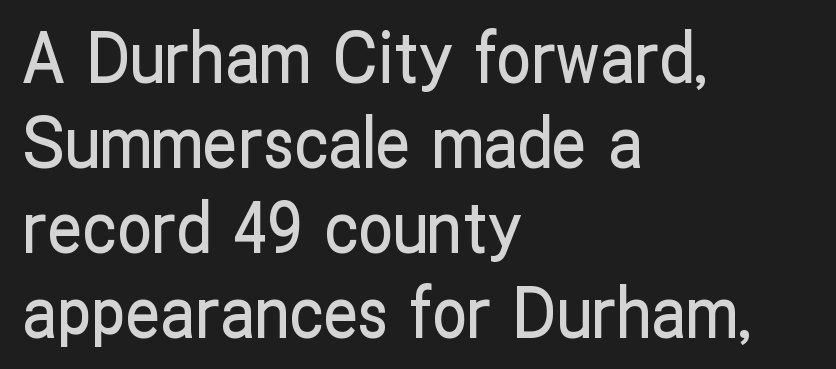
{"serif": "no", "italic": "no", "width": "condensed", "stroke_contrast": "low", "x_height": "medium", "monospaced": "no", "underline": "no", "align": "left", "line_spacing_ratio": 1.23, "letter_spacing": "normal", "letter_spacing_em": 0.0, "glyph_px": 69}
